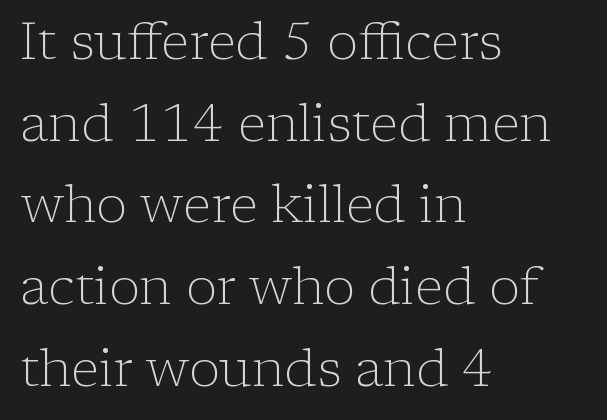
{"serif": "yes", "italic": "no", "bold": "no", "weight": "light", "width": "normal", "stroke_contrast": "low", "x_height": "medium", "monospaced": "no", "underline": "no", "align": "left", "line_spacing": "normal", "line_spacing_ratio": 1.57, "letter_spacing": "normal", "letter_spacing_em": 0.0, "glyph_px": 52}
